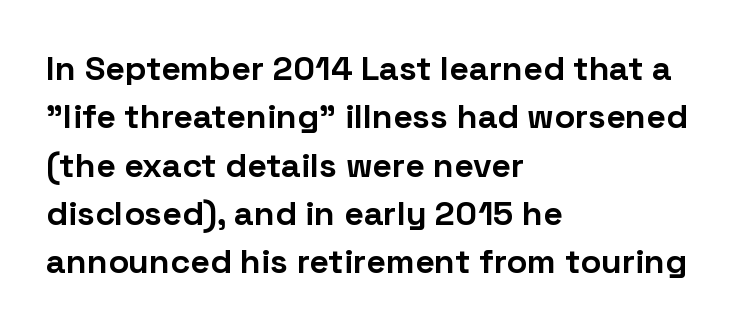
Q: Is the text bold? A: Yes.
Q: Is the text italic (slanted)? A: No, it is upright.
Q: Is the typeface a serif or a sans-serif typeface? A: Sans-serif.
Q: Is the text underlined? A: No.
Q: How is the paragraph aligned? A: Left-aligned.
Q: Is the spacing between letters normal or unusually wide? A: Normal.
Q: Is the spacing between lines tight, normal or loose? A: Normal.
Q: Width (condensed, normal, or wide)? A: Normal.
Q: Stroke contrast? A: Low.
Q: x-height? A: Medium.
Q: Monospaced? A: No.
